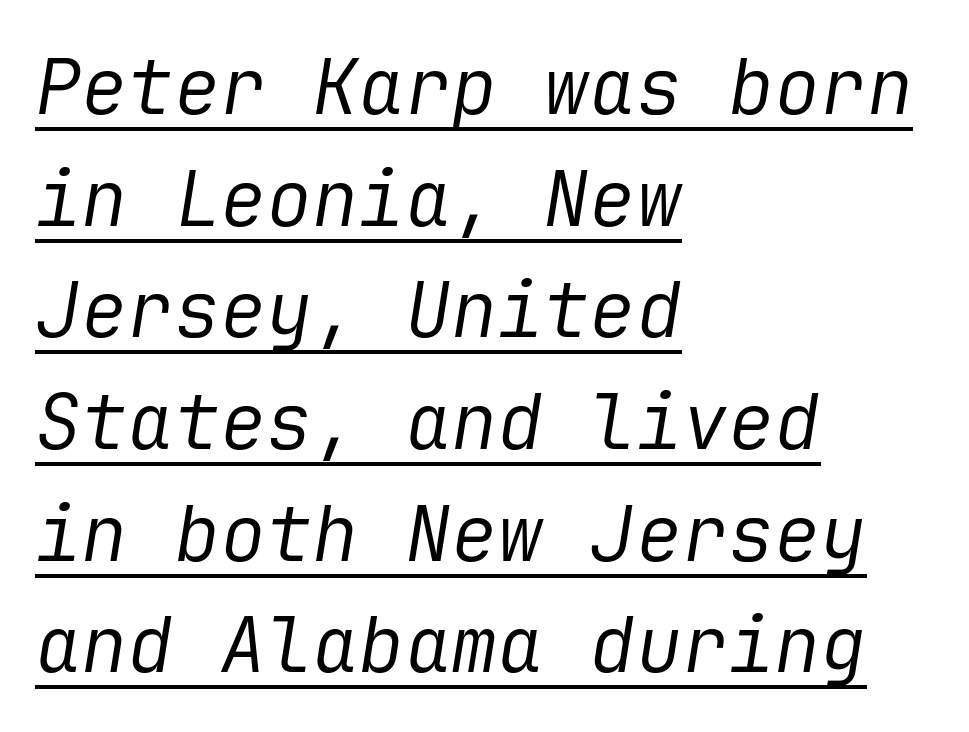
The image shows 77 px regular-weight type, italic (leaning right); set left-aligned, normal line spacing (1.45x), normal letter spacing, underlined; low stroke contrast and a medium x-height.
